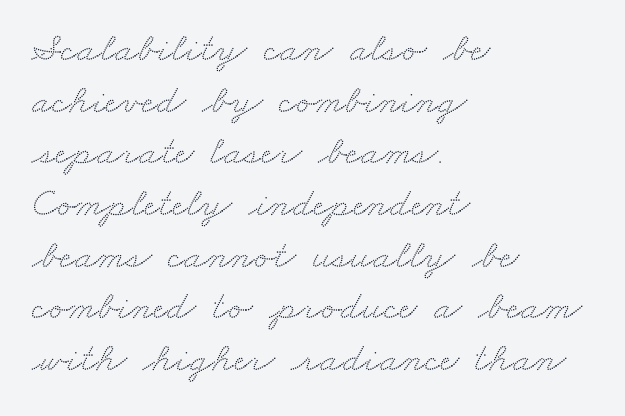
Q: Is the typeface a serif or a sans-serif typeface? A: Serif.
Q: Is the text underlined? A: No.
Q: How is the paragraph aligned? A: Left-aligned.
Q: Is the spacing between letters normal or unusually wide? A: Normal.
Q: Is the spacing between lines tight, normal or loose? A: Normal.
Q: Width (condensed, normal, or wide)? A: Wide.
Q: Stroke contrast? A: Medium.
Q: x-height? A: Small.
Q: Monospaced? A: No.
